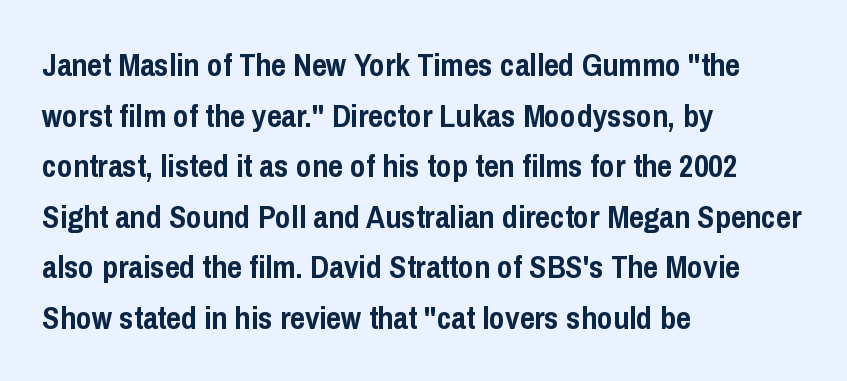
{"serif": "no", "italic": "no", "bold": "yes", "weight": "semibold", "width": "condensed", "stroke_contrast": "low", "x_height": "medium", "monospaced": "no", "underline": "no", "align": "left", "line_spacing": "normal", "line_spacing_ratio": 1.58, "letter_spacing": "normal", "letter_spacing_em": 0.0, "glyph_px": 32}
